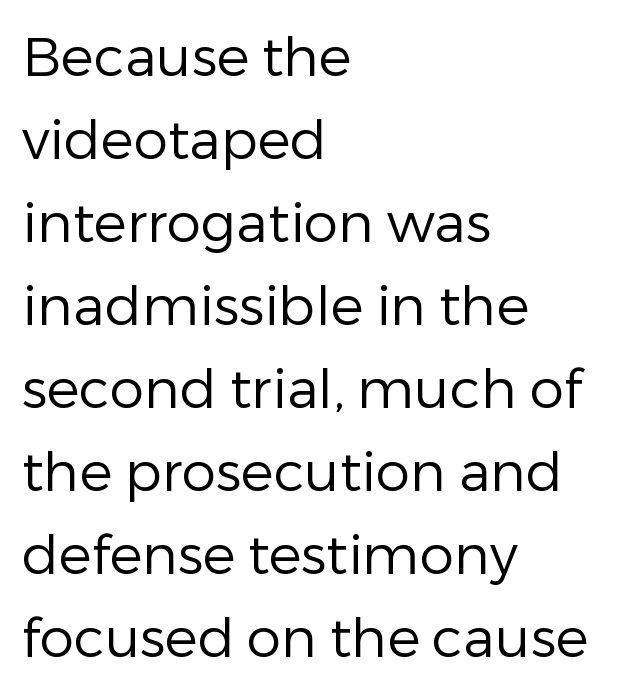
The image shows 55 px regular-weight sans-serif type, upright; set left-aligned, normal line spacing (1.51x), normal letter spacing, not underlined; low stroke contrast and a medium x-height.
